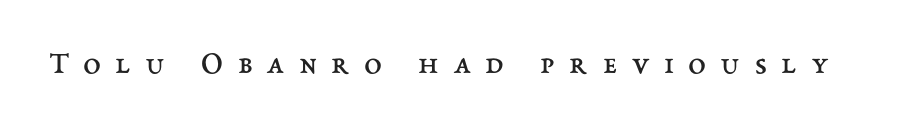
Words appear elongated and porous because spacing is wide. You could not count columns in this text — the font is proportionally spaced. Weight: in the light-to-regular range. The letters stand upright; this is a roman face. Underlining? Definitely not there.
